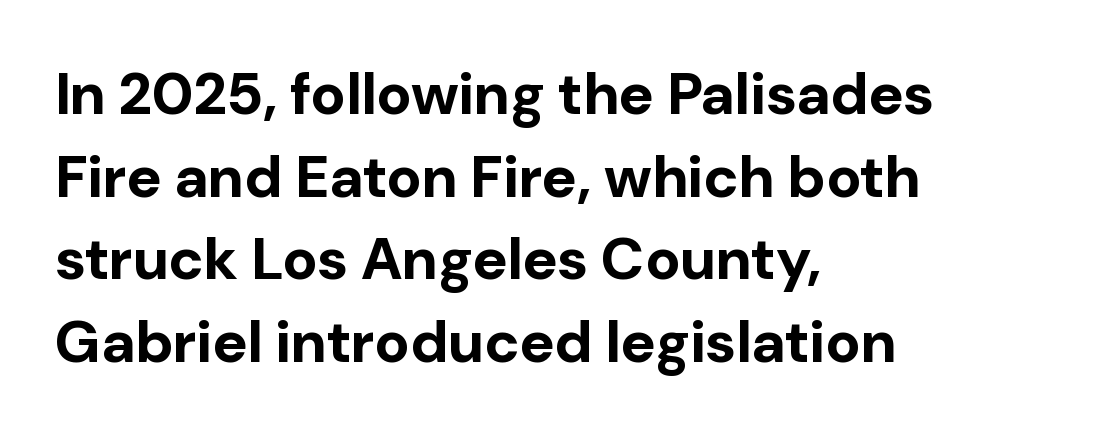
{"serif": "no", "italic": "no", "bold": "yes", "weight": "bold", "width": "normal", "stroke_contrast": "low", "x_height": "medium", "monospaced": "no", "underline": "no", "align": "left", "line_spacing": "normal", "line_spacing_ratio": 1.4, "letter_spacing": "normal", "letter_spacing_em": 0.0, "glyph_px": 59}
